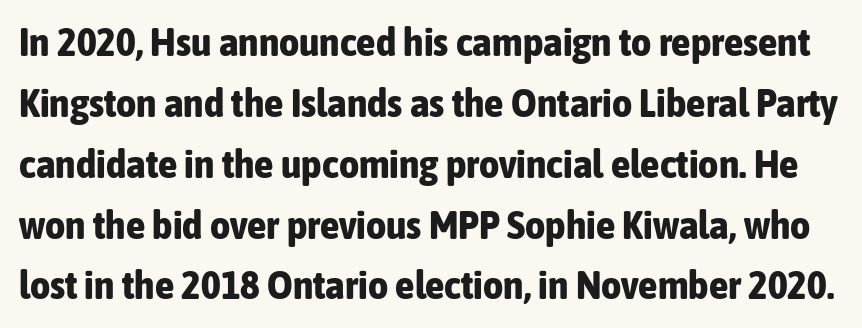
The image shows 39 px bold, condensed sans-serif type, upright; set normal line spacing (1.56x), normal letter spacing, not underlined; low stroke contrast and a medium x-height.
